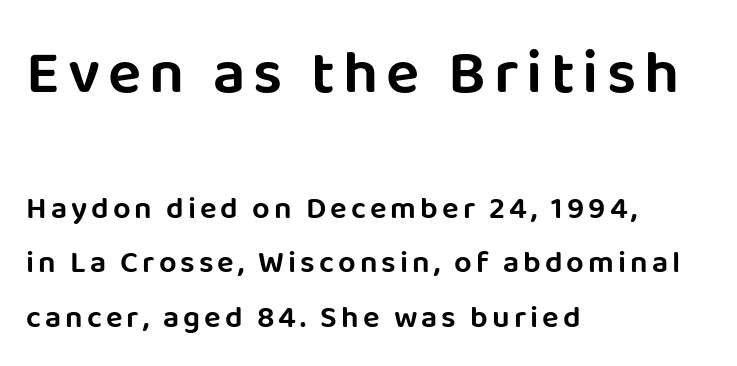
The type sits square on the baseline with zero lean. The ragged edge is on the right, which tells us the setting is flush left. Looks like regular typesetting: each glyph gets only the width it needs. Each row of text sits above clean, open space.
